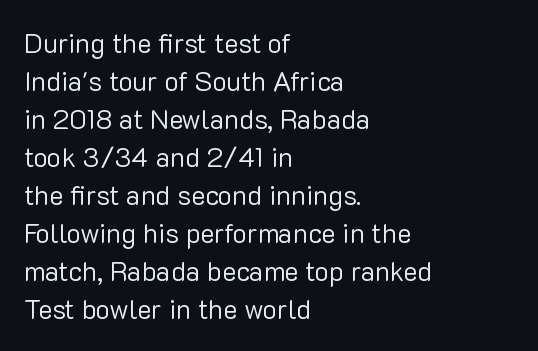
The designer left line spacing at the default. A classic flush-left, rag-right setting is used for this passage. The font sits on the lighter half of the weight spectrum, regular included. The letters stand straight up with perfectly vertical stems. No word sits above an underline.
